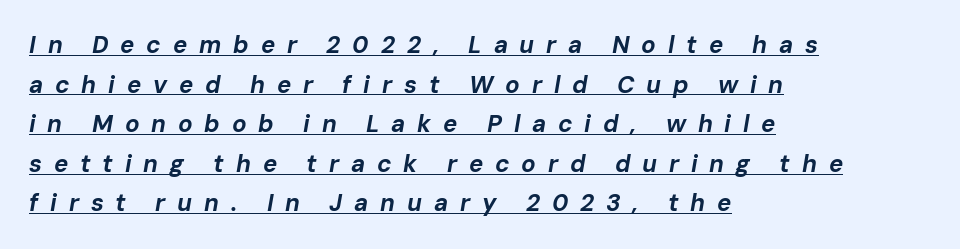
Q: Is the text bold? A: Yes.
Q: Is the text italic (slanted)? A: Yes, it leans right by about 10 degrees.
Q: Is the text underlined? A: Yes.
Q: How is the paragraph aligned? A: Left-aligned.
Q: Is the spacing between letters normal or unusually wide? A: Unusually wide.
Q: Is the spacing between lines tight, normal or loose? A: Normal.
